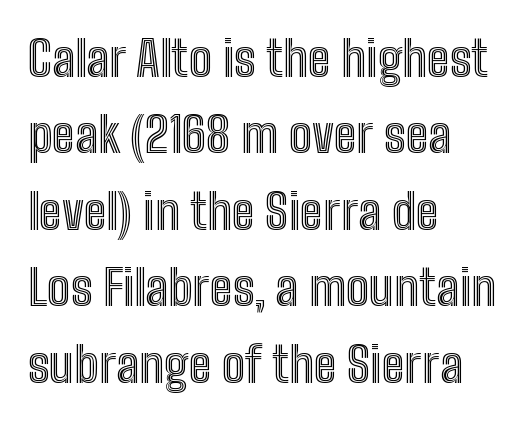
Q: Is the text italic (slanted)? A: No, it is upright.
Q: Is the text underlined? A: No.
Q: How is the paragraph aligned? A: Left-aligned.
Q: Is the spacing between letters normal or unusually wide? A: Normal.
Q: Is the spacing between lines tight, normal or loose? A: Normal.
Q: Width (condensed, normal, or wide)? A: Condensed.
Q: x-height? A: Medium.
Q: Monospaced? A: No.
